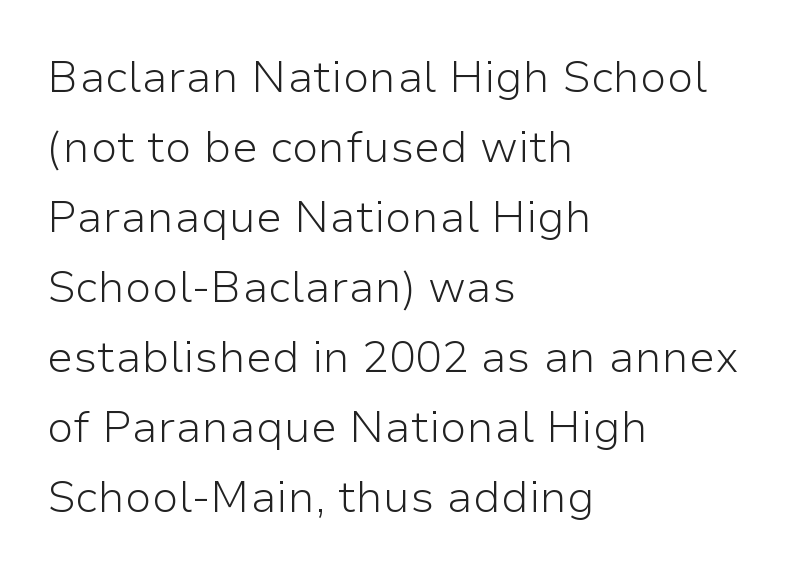
Is the letter spacing exaggerated? No — it looks like the ordinary default. The paragraph shown leans on its left margin. No italicization has been applied; the sample stays upright. The area under the type is left untouched. Serif or sans? Sans — the stroke terminals are bare. You could not count columns in this text — the font is proportionally spaced.
